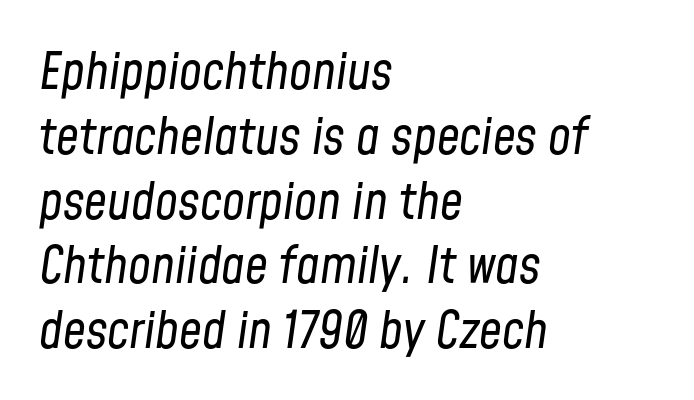
These lines are rendered in a variable-pitch font. This is not heavy type; no bold has been used. Left-aligned paragraph, ragged on the right. Compared with typical paragraphs, the rows here are spaced about the same.
